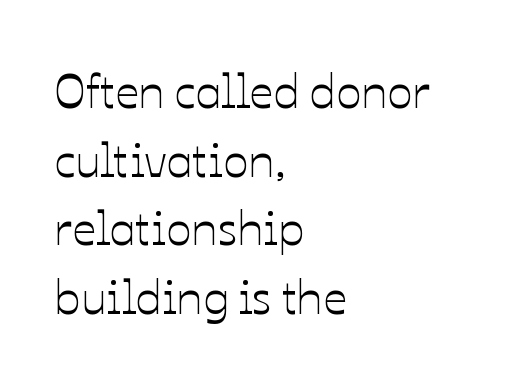
{"italic": "no", "width": "normal", "stroke_contrast": "low", "x_height": "medium", "monospaced": "no", "underline": "no", "align": "left", "line_spacing": "normal", "line_spacing_ratio": 1.46, "letter_spacing": "normal", "letter_spacing_em": 0.0, "glyph_px": 47}
